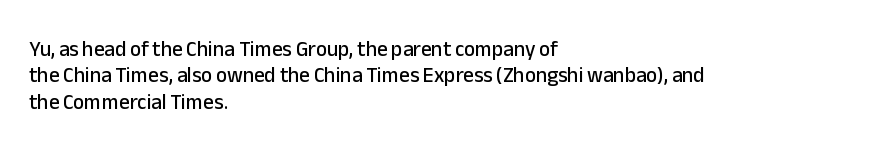
{"italic": "no", "underline": "no", "align": "left", "line_spacing": "normal", "line_spacing_ratio": 1.26, "letter_spacing": "normal", "letter_spacing_em": 0.0, "glyph_px": 21}
